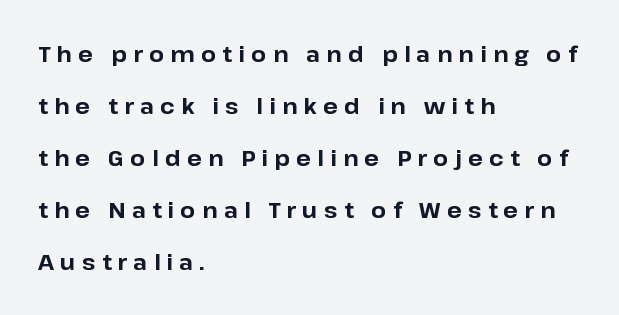
Q: Is the text bold? A: Yes.
Q: Is the text italic (slanted)? A: No, it is upright.
Q: Is the text underlined? A: No.
Q: How is the paragraph aligned? A: Left-aligned.
Q: Is the spacing between letters normal or unusually wide? A: Unusually wide.
Q: Is the spacing between lines tight, normal or loose? A: Loose.
